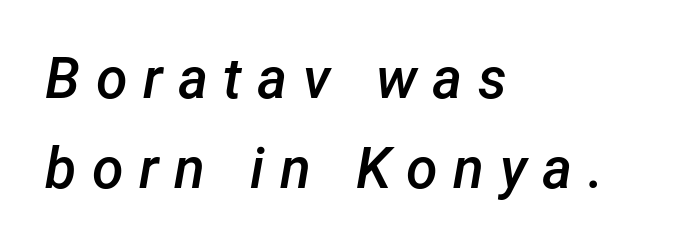
{"italic": "yes", "lean": "right", "slant_degrees": 12, "bold": "semi", "weight": "semibold", "width": "normal", "stroke_contrast": "low", "x_height": "medium", "monospaced": "no", "underline": "no", "align": "left", "line_spacing": "normal", "line_spacing_ratio": 1.58, "letter_spacing": "wide", "letter_spacing_em": 0.27, "glyph_px": 57}
